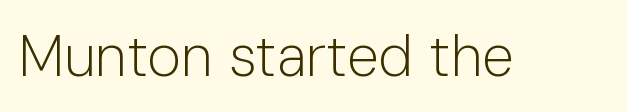
Q: Is the text bold? A: No.
Q: Is the text italic (slanted)? A: No, it is upright.
Q: Is the typeface a serif or a sans-serif typeface? A: Sans-serif.
Q: Is the text underlined? A: No.
Q: Is the spacing between letters normal or unusually wide? A: Normal.
Q: Width (condensed, normal, or wide)? A: Normal.
Q: Stroke contrast? A: Low.
Q: x-height? A: Medium.
Q: Monospaced? A: No.
